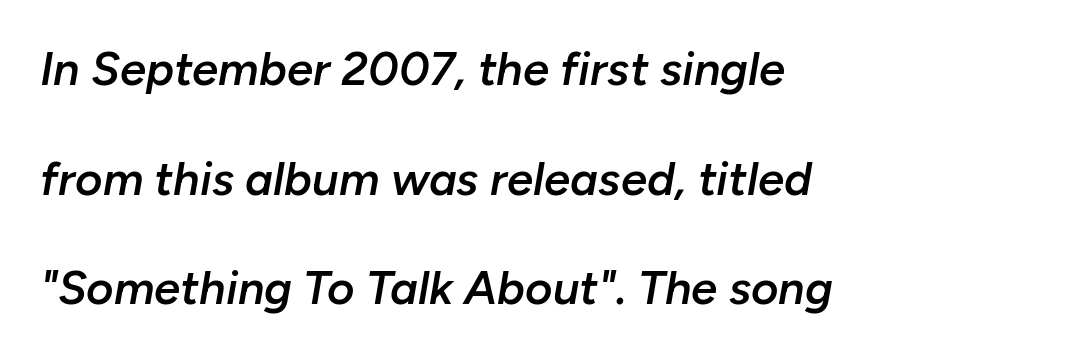
The image shows 47 px semibold type, italic (leaning right); set left-aligned, loose line spacing (2.33x), normal letter spacing, not underlined; low stroke contrast and a medium x-height.
